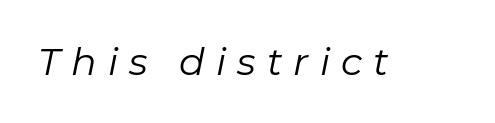
{"italic": "yes", "lean": "right", "slant_degrees": 11, "bold": "no", "weight": "regular", "width": "normal", "stroke_contrast": "low", "x_height": "medium", "monospaced": "no", "underline": "no", "letter_spacing": "wide", "letter_spacing_em": 0.29, "glyph_px": 38}
